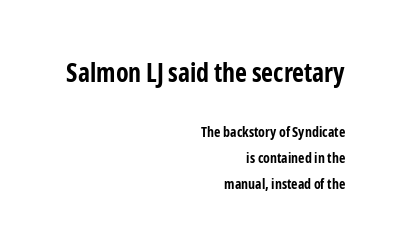
{"italic": "no", "bold": "yes", "underline": "no", "align": "right", "line_spacing_ratio": 1.83, "letter_spacing": "normal", "letter_spacing_em": 0.0, "larger_block": "first", "size_ratio": 1.86, "glyph_px": 26}
